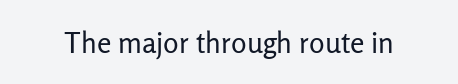
{"serif": "no", "italic": "no", "bold": "no", "weight": "regular", "width": "normal", "stroke_contrast": "low", "x_height": "medium", "monospaced": "no", "underline": "no", "letter_spacing": "normal", "letter_spacing_em": 0.0, "glyph_px": 29}
